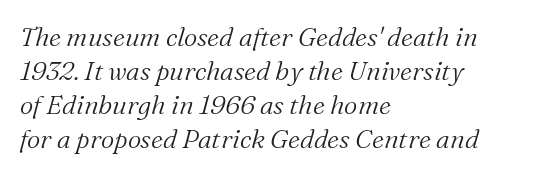
The image shows 26 px text type, italic (leaning right); set left-aligned, normal line spacing (1.31x), normal letter spacing, not underlined.
